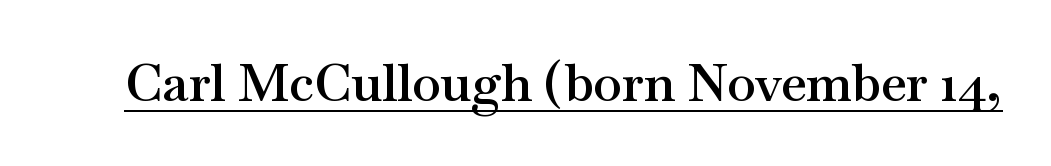
Stems and bowls a touch heavier than normal — semibold. The face used here appears with an underline applied. The type family on display is of the serif kind. Is there any slant? The stems are plumb. Is this a fixed-width face? No — the glyphs have proportional, varying widths. The type is set solid horizontally, with unmodified tracking.
